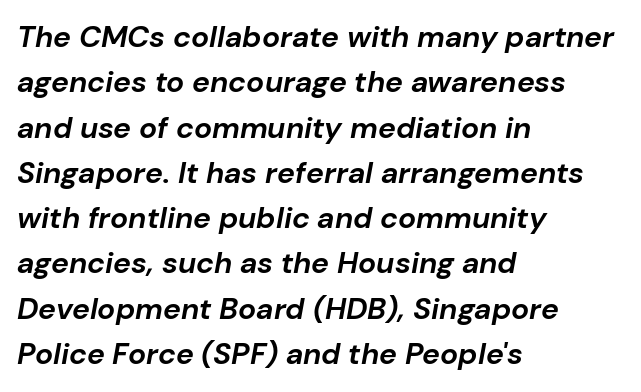
Q: Is the text bold? A: Yes.
Q: Is the text italic (slanted)? A: Yes, it leans right by about 10 degrees.
Q: Is the text underlined? A: No.
Q: How is the paragraph aligned? A: Left-aligned.
Q: Is the spacing between letters normal or unusually wide? A: Normal.
Q: Is the spacing between lines tight, normal or loose? A: Normal.
Q: Width (condensed, normal, or wide)? A: Normal.
Q: Stroke contrast? A: Low.
Q: x-height? A: Medium.
Q: Monospaced? A: No.
